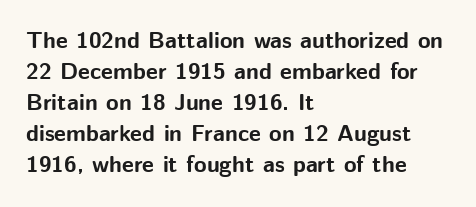
The image shows 23 px bold type, upright; set left-aligned, normal line spacing (1.35x), normal letter spacing, not underlined.
